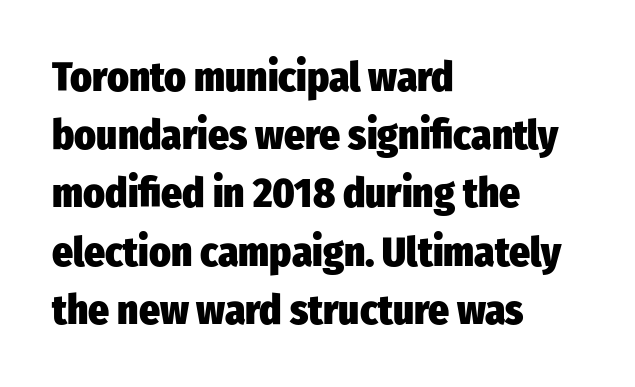
{"serif": "no", "italic": "no", "bold": "yes", "weight": "heavy", "width": "condensed", "stroke_contrast": "low", "x_height": "medium", "monospaced": "no", "underline": "no", "align": "left", "line_spacing": "normal", "line_spacing_ratio": 1.42, "letter_spacing": "normal", "letter_spacing_em": 0.0, "glyph_px": 41}
